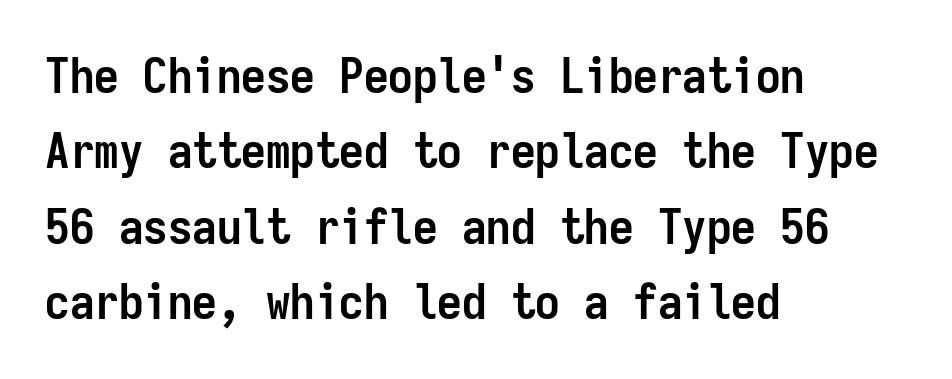
{"serif": "no", "italic": "no", "bold": "yes", "weight": "semibold", "width": "condensed", "stroke_contrast": "low", "x_height": "medium", "monospaced": "yes", "underline": "no", "align": "left", "line_spacing": "normal", "line_spacing_ratio": 1.54, "letter_spacing": "normal", "letter_spacing_em": 0.0, "glyph_px": 49}
